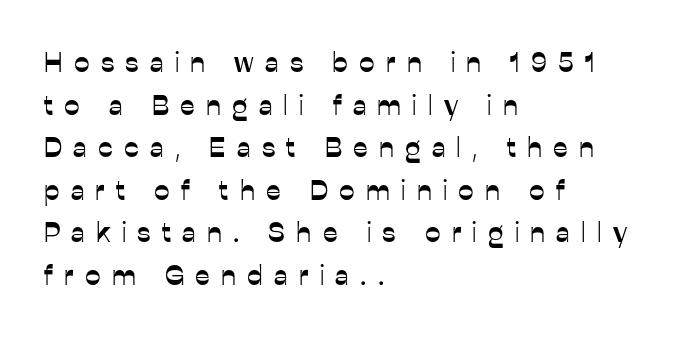
The image shows 28 px sans-serif type, upright; set left-aligned, normal line spacing (1.52x), unusually wide letter spacing (+0.4 em), not underlined; low stroke contrast and a medium x-height.
